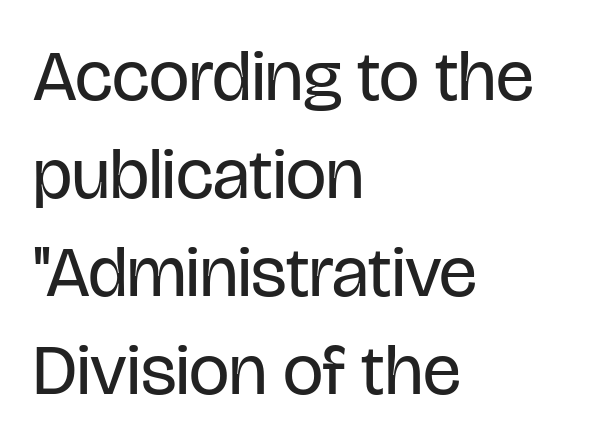
Q: Is the text bold? A: No.
Q: Is the text italic (slanted)? A: No, it is upright.
Q: Is the typeface a serif or a sans-serif typeface? A: Sans-serif.
Q: Is the text underlined? A: No.
Q: How is the paragraph aligned? A: Left-aligned.
Q: Is the spacing between letters normal or unusually wide? A: Normal.
Q: Is the spacing between lines tight, normal or loose? A: Normal.
Q: Width (condensed, normal, or wide)? A: Condensed.
Q: Stroke contrast? A: Low.
Q: x-height? A: Large.
Q: Monospaced? A: No.
